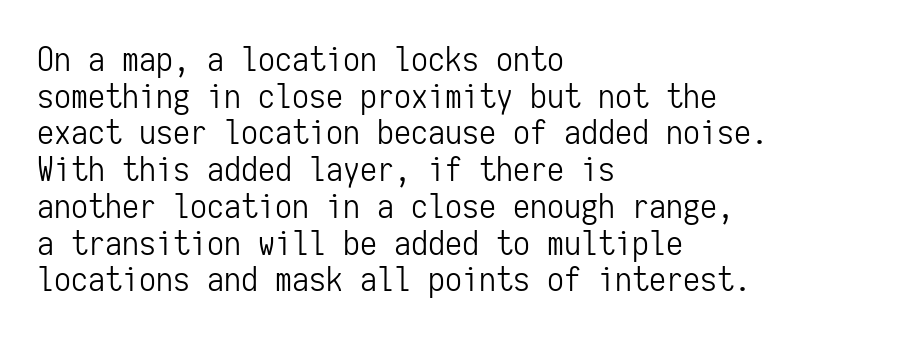
Ordinary non-slanted type is in use. Each letter's strokes conclude bluntly, with no projecting serifs. Only glyphs here, with clear space below each row. Successive baselines arrive quickly, one right under another.
